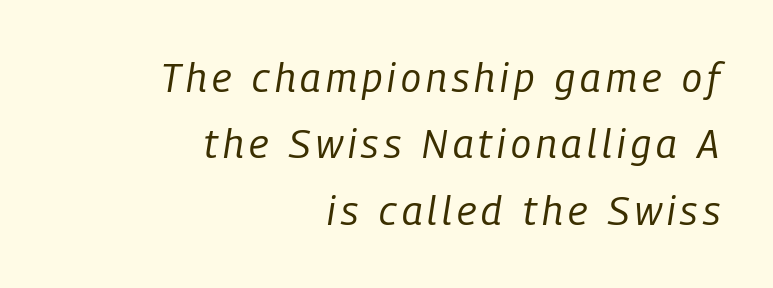
Q: Is the text bold? A: No.
Q: Is the text italic (slanted)? A: Yes, it leans right by about 9 degrees.
Q: Is the text underlined? A: No.
Q: How is the paragraph aligned? A: Right-aligned.
Q: Is the spacing between lines tight, normal or loose? A: Normal.
Q: Width (condensed, normal, or wide)? A: Condensed.
Q: Stroke contrast? A: Low.
Q: x-height? A: Medium.
Q: Monospaced? A: No.
